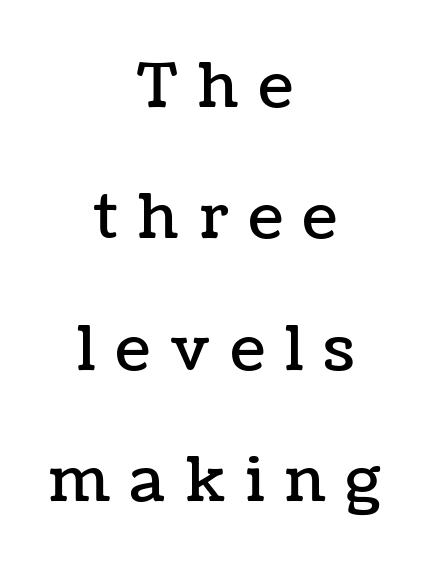
Think of a printed novel: that variable character pitch is what you see here. Does extra space separate the letters? Yes, quite a lot of it. Posture: vertical. You could fit nearly another row in the gap between these rows. Descenders are the only things crossing below the line.
